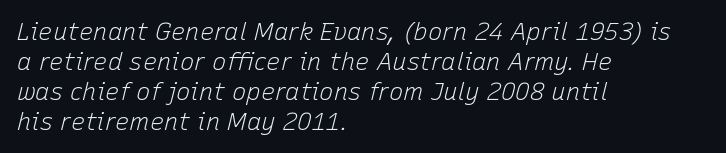
Visually the block forms a straight wall on the left and a jagged coastline on the right. Glyph-to-glyph distance matches everyday printed text. Leading matches the norm, producing a regular column. Italic: yes, the glyphs are oblique. No heavy texture on the line: the type isn't bold. Glance below the letters and you will spot only blank space.
